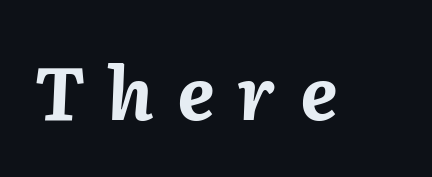
Do the characters align in a grid? No, the font is proportional. Tracking here is generous; glyphs stand well apart from one another. Heft: maximum for text — a bold. A bare baseline throughout the passage. Slant detected: the letters are inclined.
